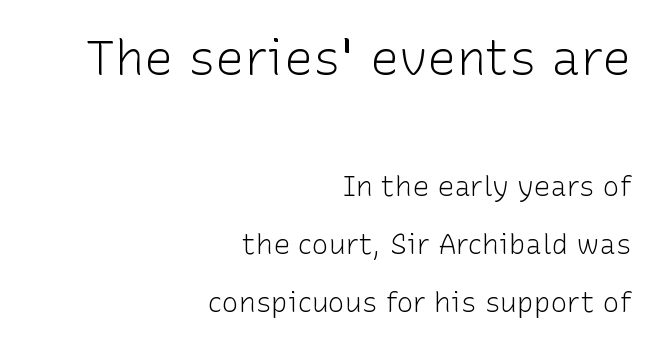
You get the large type first, then a drop to smaller type. Line ends are locked; line starts wander. Vertically, the passage feels expansive, rows floating well apart. The type is set solid horizontally, with unmodified tracking. The typesetting does not lean heavy: it is not bold. In terms of letterform style, serifs are entirely absent.
